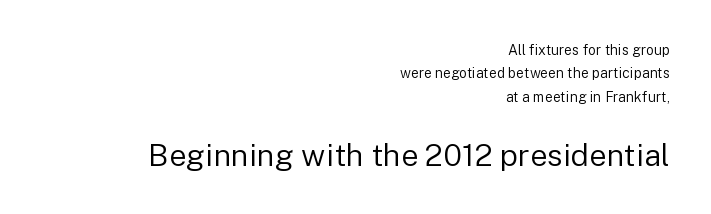
Q: Is the text bold? A: No.
Q: Is the text italic (slanted)? A: No, it is upright.
Q: Is the typeface a serif or a sans-serif typeface? A: Sans-serif.
Q: Is the text underlined? A: No.
Q: How is the paragraph aligned? A: Right-aligned.
Q: Is the spacing between letters normal or unusually wide? A: Normal.
Q: Is the spacing between lines tight, normal or loose? A: Normal.
Q: Which block of text is set in a larger size, the first (top) or the second (bottom)? A: The second (bottom) one.
Q: Width (condensed, normal, or wide)? A: Normal.
Q: Stroke contrast? A: Low.
Q: x-height? A: Medium.
Q: Monospaced? A: No.
